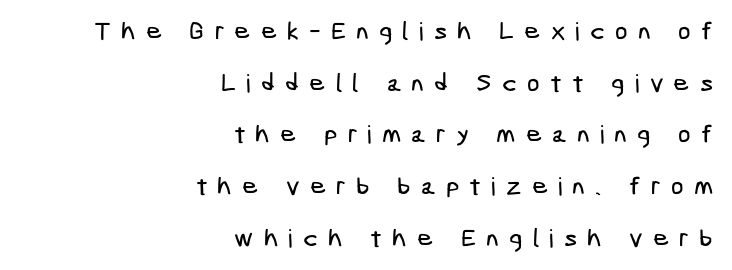
Q: Is the text underlined? A: No.
Q: How is the paragraph aligned? A: Right-aligned.
Q: Is the spacing between letters normal or unusually wide? A: Unusually wide.
Q: Is the spacing between lines tight, normal or loose? A: Loose.
